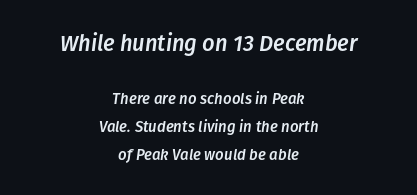
{"italic": "yes", "lean": "right", "slant_degrees": 8, "underline": "no", "align": "center", "line_spacing_ratio": 1.88, "letter_spacing": "normal", "letter_spacing_em": 0.0, "larger_block": "first", "size_ratio": 1.47, "glyph_px": 22}
